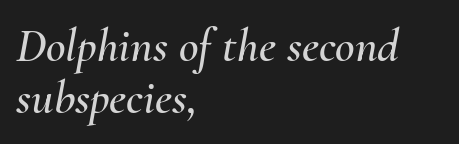
Observe the ordinary spacing: letters are neighbours, not strangers. Leftover space on each line is placed entirely after the last word. This sample trades vertical openness for compactness between lines. Does the lettering tilt? It does — this is italic.
